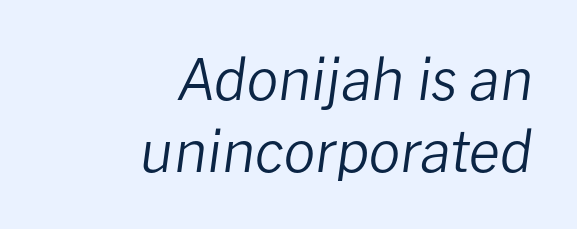
The image shows 57 px regular-weight type, italic (leaning right); set right-aligned, normal line spacing (1.26x), normal letter spacing, not underlined; low stroke contrast and a medium x-height.
